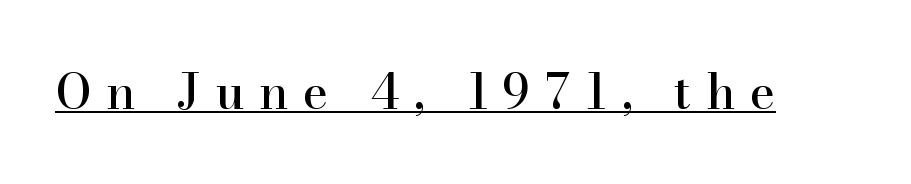
Looks like someone drew a line under every word here. The typeface chosen for these lines features serifs. Do the characters align in a grid? No, the font is proportional. Quick note: not italic, upright. There is plenty of visible air inserted between adjacent glyphs.
